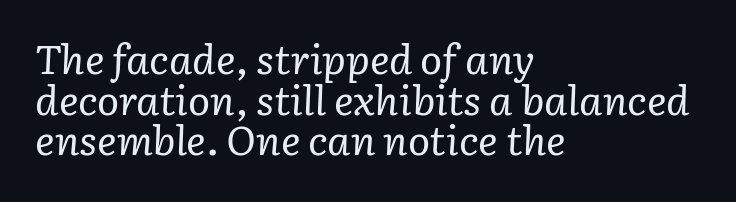
Q: Is the text bold? A: No.
Q: Is the text italic (slanted)? A: Yes, it leans right by about 3 degrees.
Q: Is the typeface a serif or a sans-serif typeface? A: Serif.
Q: Is the text underlined? A: No.
Q: How is the paragraph aligned? A: Left-aligned.
Q: Is the spacing between letters normal or unusually wide? A: Normal.
Q: Is the spacing between lines tight, normal or loose? A: Tight.
Q: Width (condensed, normal, or wide)? A: Normal.
Q: Stroke contrast? A: Low.
Q: x-height? A: Medium.
Q: Monospaced? A: No.
